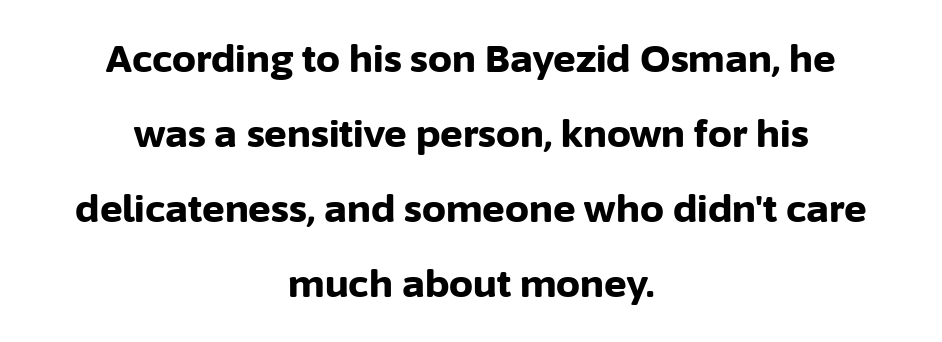
The image shows 38 px bold sans-serif type, upright; set centered, loose line spacing (1.97x), normal letter spacing, not underlined; low stroke contrast and a medium x-height.
